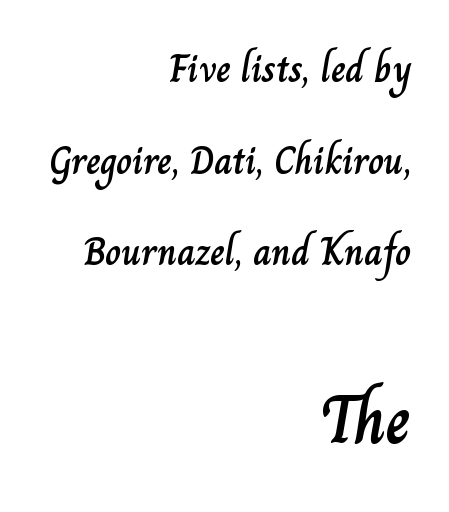
Default kerning and tracking; the words read as compact shapes. A bare baseline throughout the passage. A typesetter would call this proportional, since set widths differ per character. The block of text is sparse from top to bottom, with ample space between rows. Every row of glyphs terminates at an identical x-position on the right.
